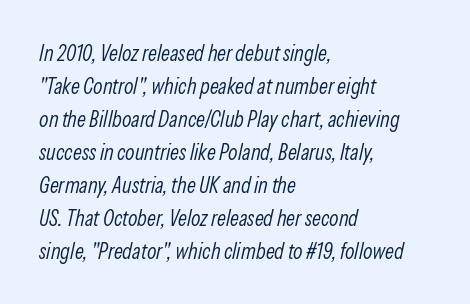
Leftover space on each line is placed entirely after the last word. Weight: not bold — regular or lighter. The line texture is even and compact thanks to regular tracking. Looking at the ascenders, they clearly lean. A typesetter would call this leading conventional body-copy spacing. Nobody drew a line under any word here.
